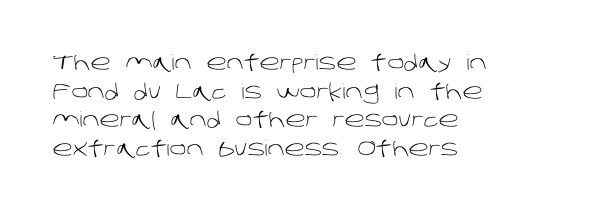
The image shows 21 px text type; set left-aligned, normal line spacing (1.36x), normal letter spacing, not underlined.
